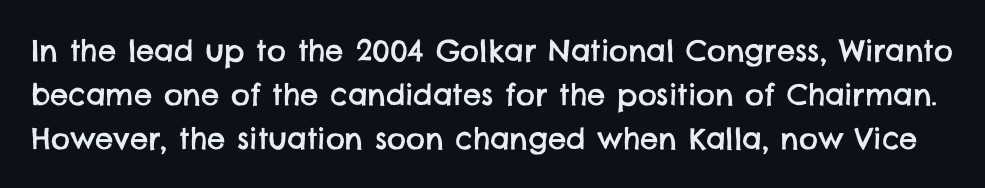
Q: Is the typeface a serif or a sans-serif typeface? A: Sans-serif.
Q: Is the text underlined? A: No.
Q: Is the spacing between letters normal or unusually wide? A: Normal.
Q: Is the spacing between lines tight, normal or loose? A: Normal.
Q: Width (condensed, normal, or wide)? A: Normal.
Q: Stroke contrast? A: Low.
Q: x-height? A: Large.
Q: Monospaced? A: No.
